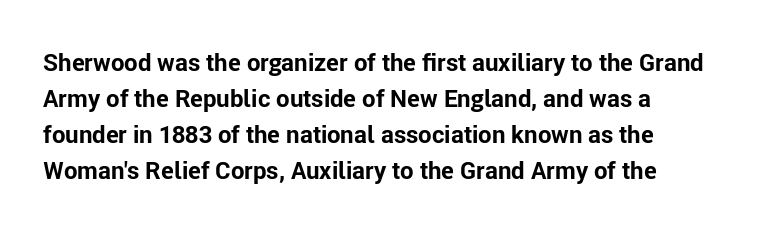
Q: Is the text bold? A: Yes.
Q: Is the text italic (slanted)? A: No, it is upright.
Q: Is the text underlined? A: No.
Q: How is the paragraph aligned? A: Left-aligned.
Q: Is the spacing between letters normal or unusually wide? A: Normal.
Q: Is the spacing between lines tight, normal or loose? A: Normal.
